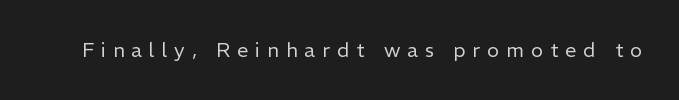
Q: Is the text bold? A: No.
Q: Is the text italic (slanted)? A: No, it is upright.
Q: Is the text underlined? A: No.
Q: Is the spacing between letters normal or unusually wide? A: Unusually wide.
